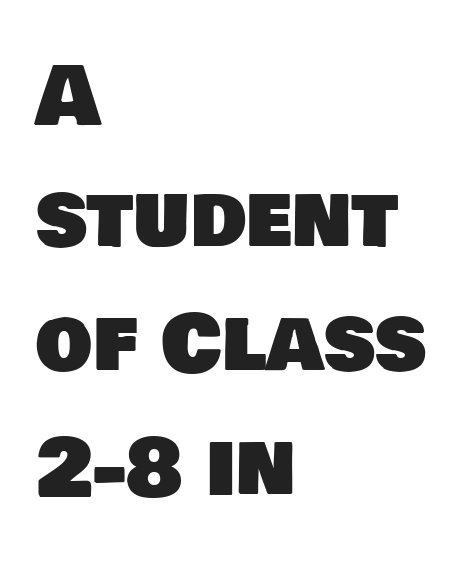
Inter-character spacing is left at the font's built-in metrics. Descenders are the only things crossing below the line. Horizontally, the lines are justified to the leading edge only. Varying glyph widths throughout — classic text-font behaviour. Regarding leading, the lines here are spaced in the standard way.
